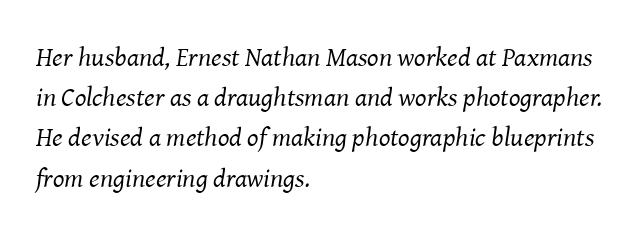
The image shows 27 px text type, italic (leaning right); set left-aligned, normal line spacing (1.49x), normal letter spacing, not underlined.
